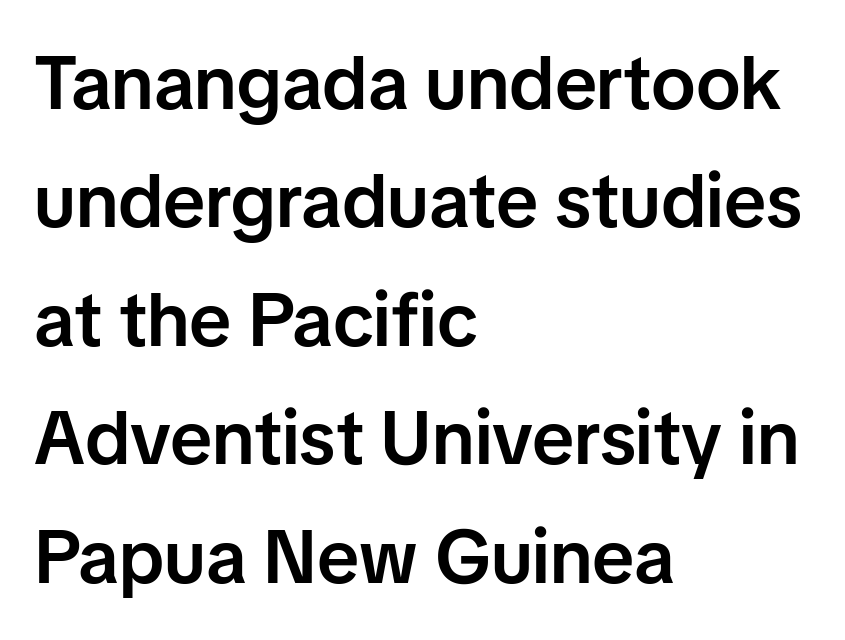
Q: Is the text bold? A: Semi-bold.
Q: Is the text italic (slanted)? A: No, it is upright.
Q: Is the typeface a serif or a sans-serif typeface? A: Sans-serif.
Q: Is the text underlined? A: No.
Q: How is the paragraph aligned? A: Left-aligned.
Q: Is the spacing between letters normal or unusually wide? A: Normal.
Q: Is the spacing between lines tight, normal or loose? A: Normal.
Q: Width (condensed, normal, or wide)? A: Normal.
Q: Stroke contrast? A: Low.
Q: x-height? A: Medium.
Q: Monospaced? A: No.
